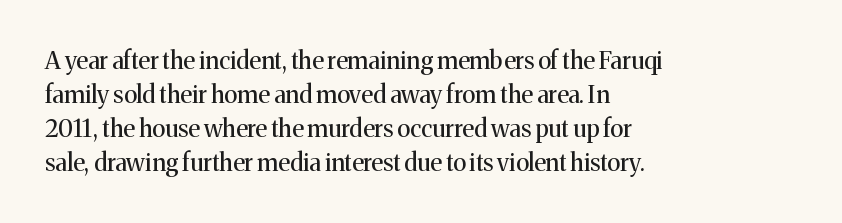
The image shows 24 px text type, upright; set left-aligned, normal line spacing (1.41x), normal letter spacing, not underlined.
